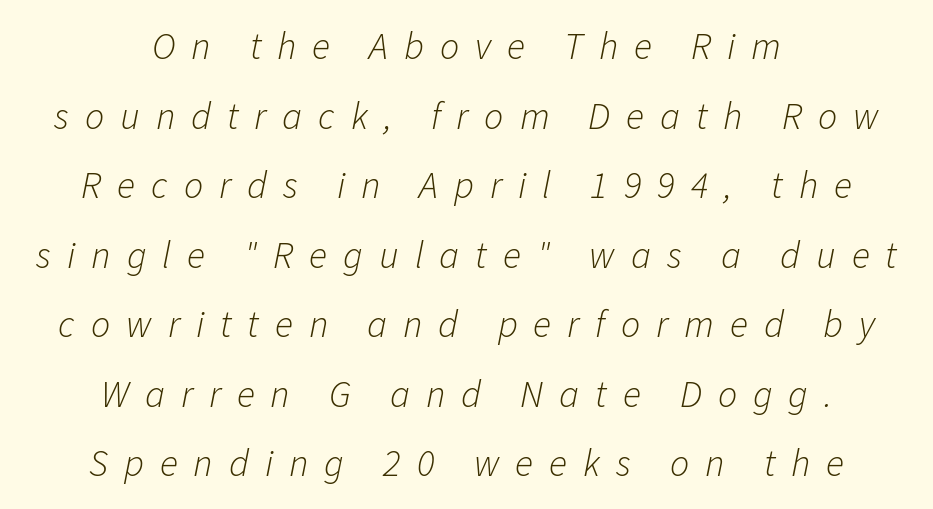
Q: Is the text bold? A: No.
Q: Is the text italic (slanted)? A: Yes, it leans right by about 11 degrees.
Q: Is the text underlined? A: No.
Q: How is the paragraph aligned? A: Centered.
Q: Is the spacing between letters normal or unusually wide? A: Unusually wide.
Q: Width (condensed, normal, or wide)? A: Normal.
Q: Stroke contrast? A: Low.
Q: x-height? A: Medium.
Q: Monospaced? A: No.
